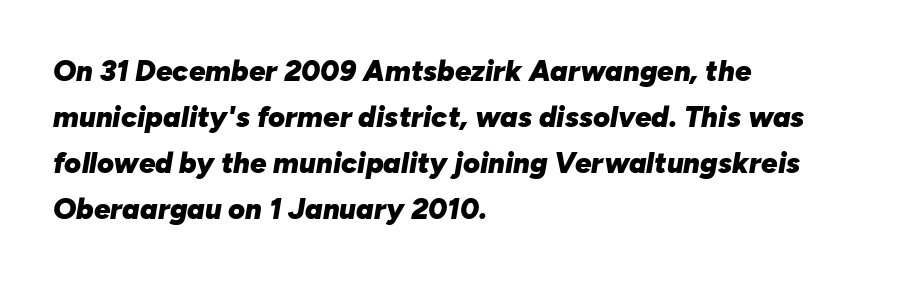
The image shows 29 px heavy type, italic (leaning right); set left-aligned, normal line spacing (1.59x), normal letter spacing, not underlined; low stroke contrast and a medium x-height.
